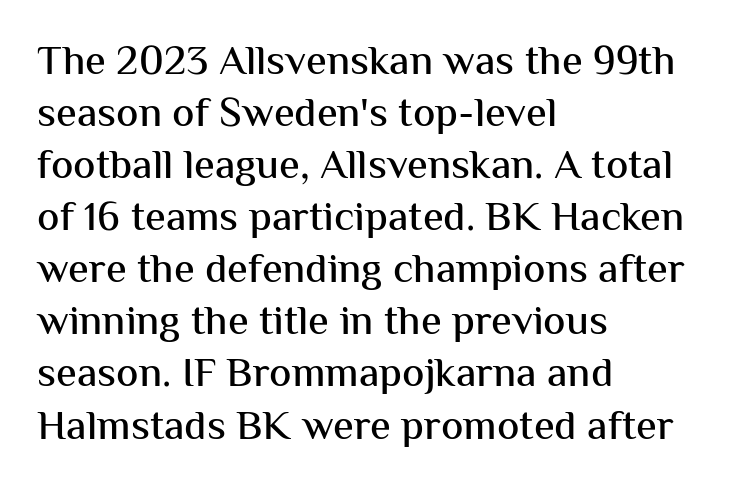
The face used here is proportionally spaced, like ordinary book or web type. The typography opts for an upright posture over an oblique one. Is the block centered? No — it sits flush against the left margin. Underline: absent.
